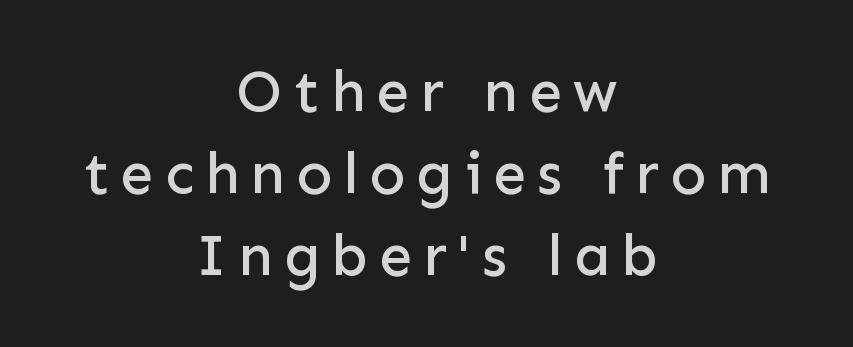
{"serif": "no", "italic": "no", "width": "normal", "stroke_contrast": "low", "x_height": "medium", "monospaced": "no", "underline": "no", "align": "center", "line_spacing": "normal", "line_spacing_ratio": 1.39, "glyph_px": 59}
